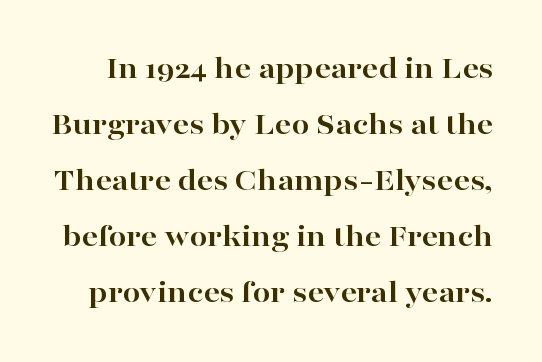
Q: Is the text bold? A: Yes.
Q: Is the text italic (slanted)? A: No, it is upright.
Q: Is the typeface a serif or a sans-serif typeface? A: Serif.
Q: Is the text underlined? A: No.
Q: Is the spacing between letters normal or unusually wide? A: Normal.
Q: Width (condensed, normal, or wide)? A: Wide.
Q: Stroke contrast? A: High.
Q: x-height? A: Medium.
Q: Monospaced? A: No.
